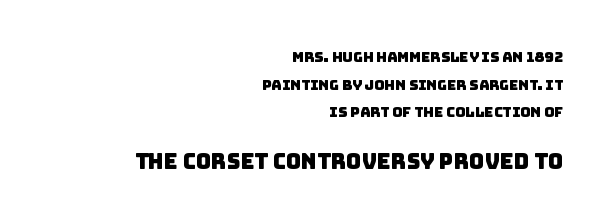
The designer gave the closing block more size than the opening block. Clear beneath every line of the passage. Baseline-to-baseline distance is far greater than the letter height. These lines keep a tight, regular rhythm from letter to letter. The passage is arranged like a letterhead date or caption credit — flush right.
